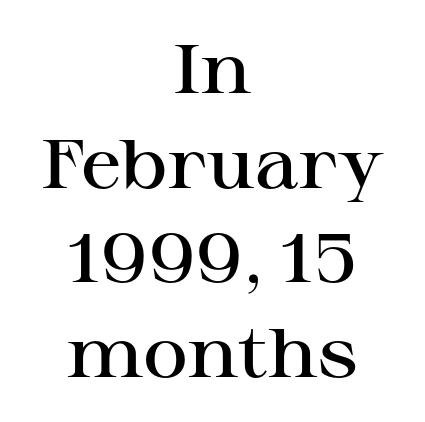
Caption: multi-line text, centered on the measure. The typeface chosen for these lines features serifs. The rendering keeps characters at their native spacing. You could not count columns in this text — the font is proportionally spaced. The type sits square on the baseline with zero lean.
